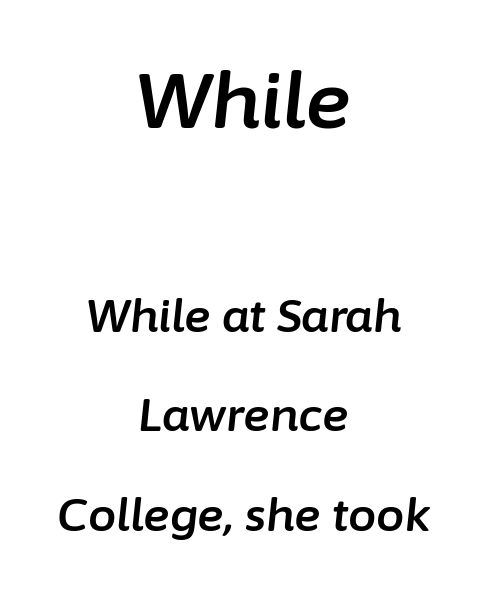
The image shows 78 px text type, italic (leaning right); set centered, loose line spacing (2.22x), normal letter spacing, not underlined; the first (top) block is 1.73x larger; low stroke contrast and a medium x-height.
